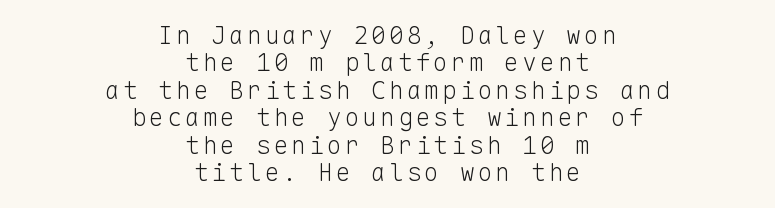
{"italic": "no", "bold": "no", "underline": "no", "align": "center", "line_spacing": "tight", "line_spacing_ratio": 1.1, "glyph_px": 25}
